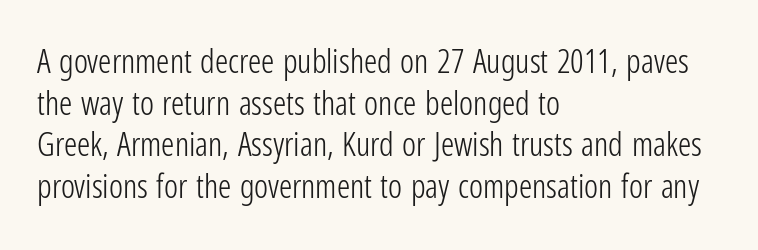
{"serif": "no", "italic": "no", "bold": "no", "weight": "light", "width": "condensed", "stroke_contrast": "low", "x_height": "medium", "monospaced": "no", "underline": "no", "align": "left", "line_spacing": "normal", "line_spacing_ratio": 1.26, "letter_spacing": "normal", "letter_spacing_em": 0.0, "glyph_px": 33}
